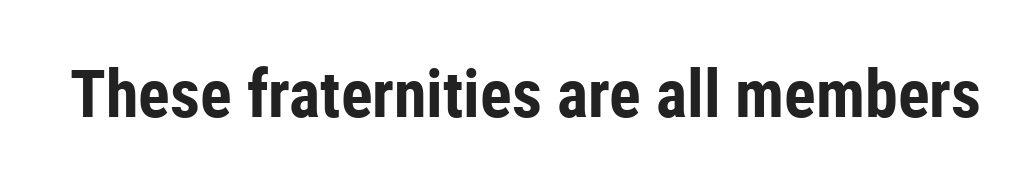
{"serif": "no", "italic": "no", "bold": "yes", "weight": "bold", "width": "condensed", "stroke_contrast": "low", "x_height": "medium", "monospaced": "no", "underline": "no", "letter_spacing": "normal", "letter_spacing_em": 0.0, "glyph_px": 66}
